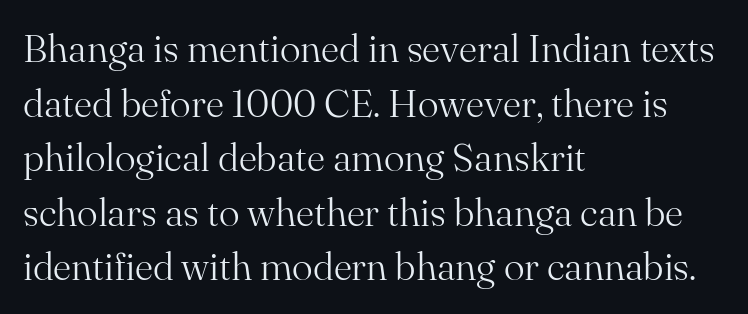
{"serif": "yes", "italic": "no", "bold": "no", "weight": "light", "width": "normal", "stroke_contrast": "medium", "x_height": "small", "monospaced": "no", "underline": "no", "align": "left", "line_spacing": "normal", "line_spacing_ratio": 1.4, "letter_spacing": "normal", "letter_spacing_em": 0.0, "glyph_px": 39}
